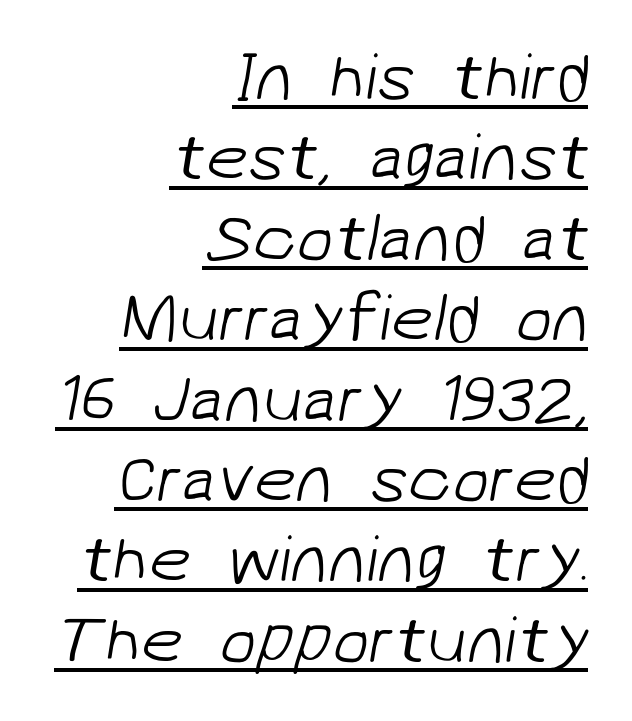
Q: Is the text bold? A: No.
Q: Is the typeface a serif or a sans-serif typeface? A: Sans-serif.
Q: Is the text underlined? A: Yes.
Q: How is the paragraph aligned? A: Right-aligned.
Q: Is the spacing between letters normal or unusually wide? A: Normal.
Q: Width (condensed, normal, or wide)? A: Normal.
Q: Stroke contrast? A: Low.
Q: x-height? A: Medium.
Q: Monospaced? A: No.
